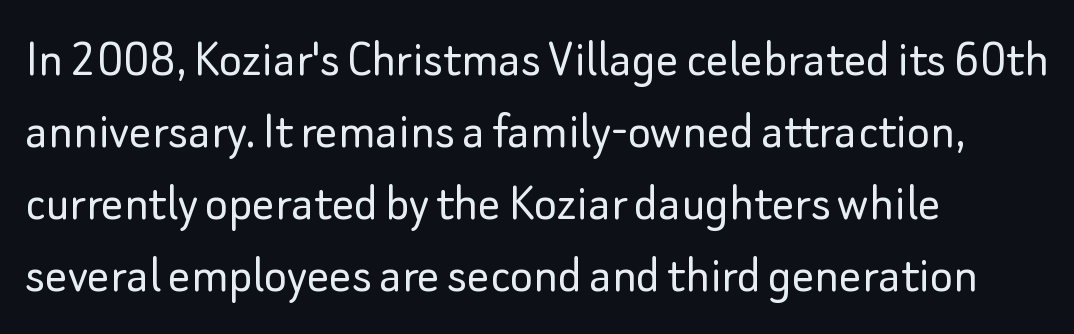
{"serif": "no", "italic": "no", "bold": "no", "weight": "light", "width": "normal", "stroke_contrast": "low", "x_height": "small", "monospaced": "no", "underline": "no", "align": "left", "line_spacing": "normal", "line_spacing_ratio": 1.31, "letter_spacing": "normal", "letter_spacing_em": 0.0, "glyph_px": 55}
